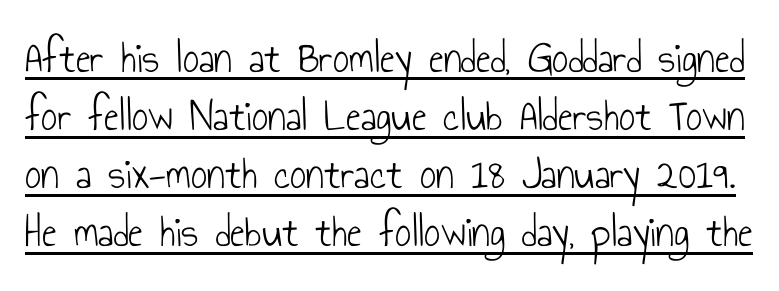
No chunkiness to these letters — they're not bold. The letters stand upright; this is a roman face. In terms of letterform style, serifs are entirely absent. Leading: standard. Spacing between characters is what you'd get straight out of the box.
